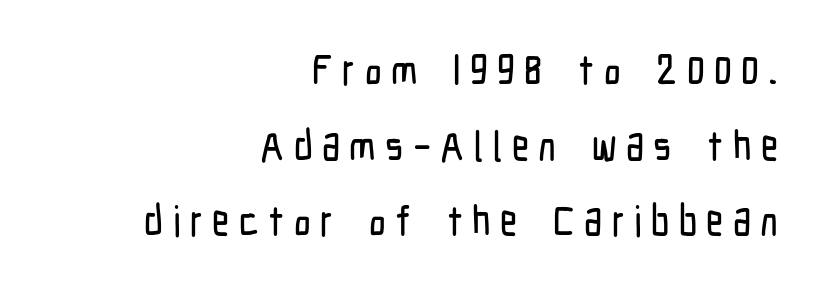
{"serif": "no", "italic": "no", "width": "condensed", "stroke_contrast": "low", "x_height": "medium", "monospaced": "no", "underline": "no", "align": "right", "line_spacing_ratio": 1.8, "letter_spacing": "wide", "letter_spacing_em": 0.22, "glyph_px": 42}
